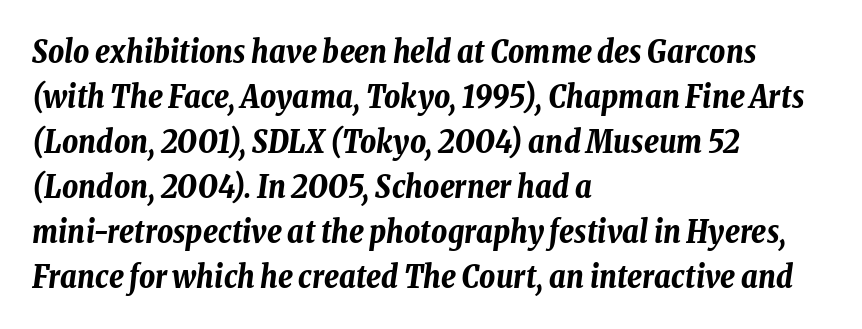
Q: Is the text bold? A: Yes.
Q: Is the text italic (slanted)? A: Yes, it leans right by about 8 degrees.
Q: Is the text underlined? A: No.
Q: How is the paragraph aligned? A: Left-aligned.
Q: Is the spacing between letters normal or unusually wide? A: Normal.
Q: Is the spacing between lines tight, normal or loose? A: Normal.
Q: Width (condensed, normal, or wide)? A: Condensed.
Q: Stroke contrast? A: Low.
Q: x-height? A: Medium.
Q: Monospaced? A: No.
